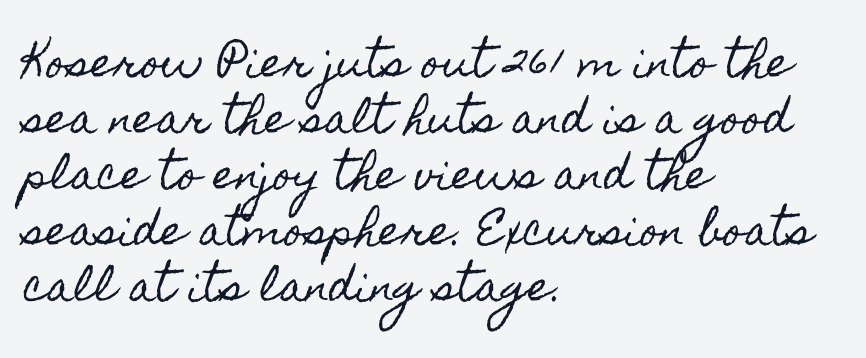
Does the copy run flush right? No — it runs flush left. Each row of text sits above clean, open space. In terms of letterspacing, this is plain default setting. Leading: standard. Character widths vary here, with narrow letters taking less room than wide ones.
